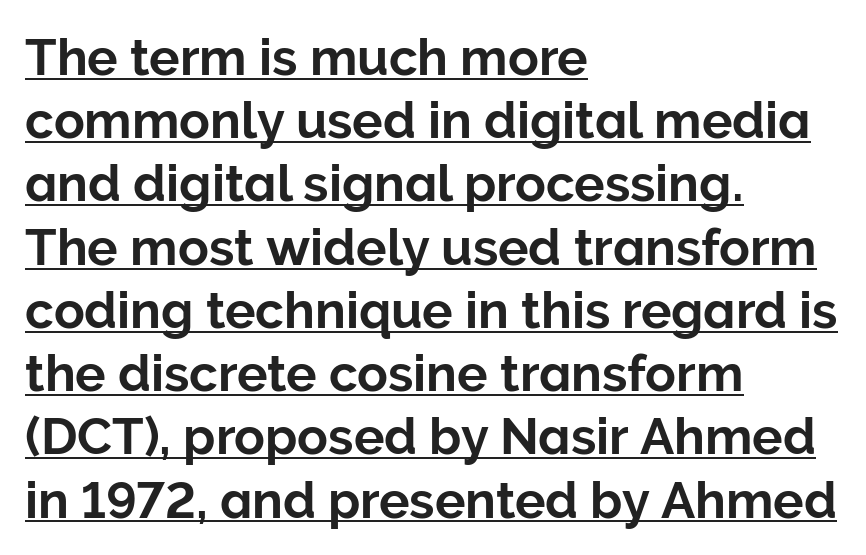
{"serif": "no", "italic": "no", "width": "normal", "stroke_contrast": "low", "x_height": "medium", "monospaced": "no", "underline": "yes", "align": "left", "line_spacing_ratio": 1.24, "letter_spacing": "normal", "letter_spacing_em": 0.0, "glyph_px": 51}
